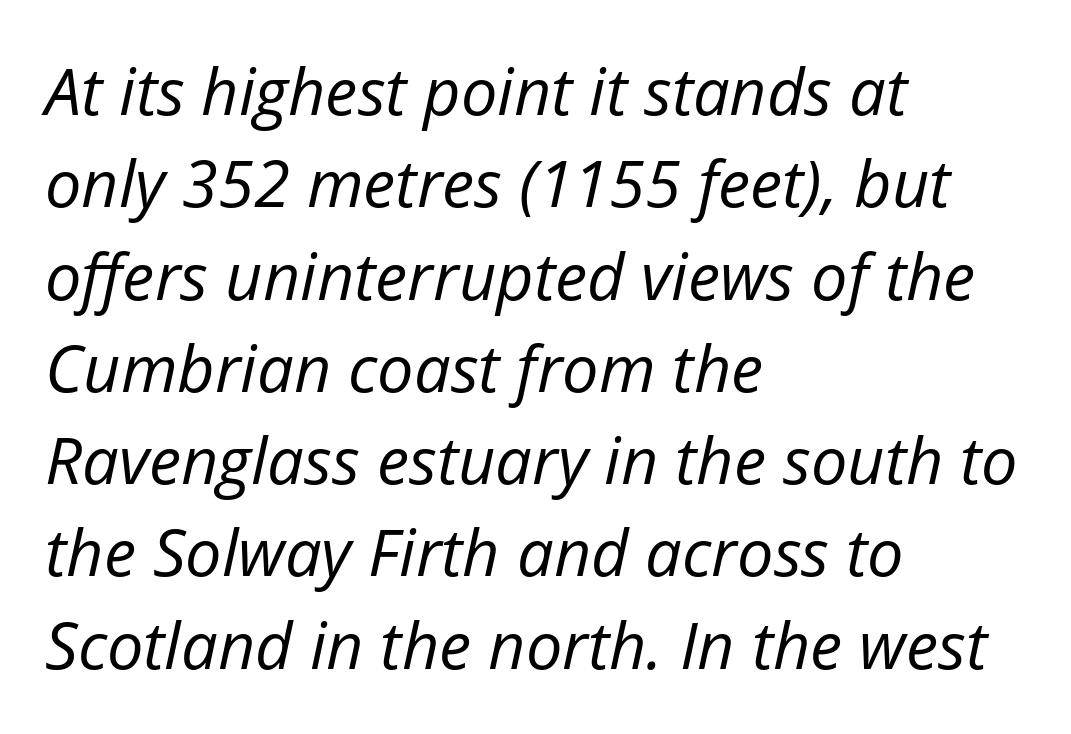
Beneath every word, the page is bare. Spacing verdict: proportional, widths tailored to each character. One glance says typical: line gaps are just what's usual. Letters have the restrained weight of plain body copy at most.
